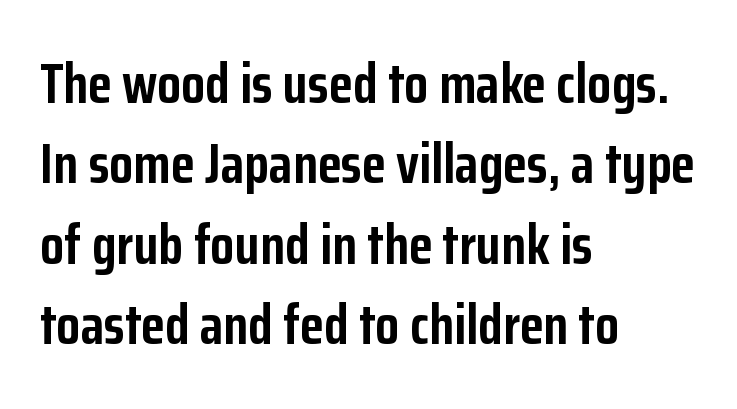
Q: Is the text bold? A: Yes.
Q: Is the text italic (slanted)? A: No, it is upright.
Q: Is the typeface a serif or a sans-serif typeface? A: Sans-serif.
Q: Is the text underlined? A: No.
Q: How is the paragraph aligned? A: Left-aligned.
Q: Is the spacing between letters normal or unusually wide? A: Normal.
Q: Is the spacing between lines tight, normal or loose? A: Normal.
Q: Width (condensed, normal, or wide)? A: Condensed.
Q: Stroke contrast? A: Low.
Q: x-height? A: Medium.
Q: Monospaced? A: No.
